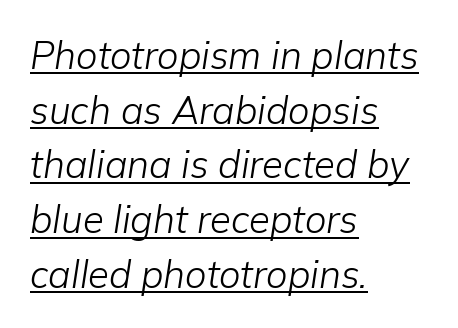
Honestly, the underline is the first thing you notice here. These lines are rendered in a variable-pitch font. Students, observe: this is what conventionally led text looks like. The type is set solid horizontally, with unmodified tracking. A quiet, ordinary-to-light weight characterises the typeface. The glyphs look as if they've been sheared to an angle.
